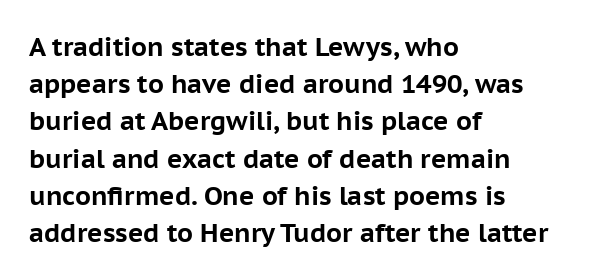
Notice how descenders clear the ascenders below comfortably — that's standard leading. Compared with an ordinary text face, these strokes are far heavier — a full bold. Compared with typical body copy, the letter spacing here is the same. Italic: no, the glyphs are upright roman. The rag falls on the right side of this text block. Descenders hang freely into open space.
